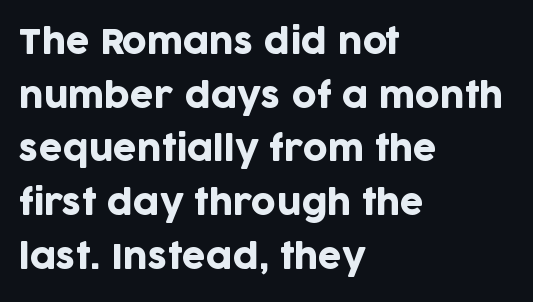
{"serif": "no", "italic": "no", "width": "normal", "stroke_contrast": "low", "x_height": "large", "monospaced": "no", "underline": "no", "align": "left", "line_spacing": "normal", "line_spacing_ratio": 1.58, "letter_spacing": "normal", "letter_spacing_em": 0.0, "glyph_px": 34}
